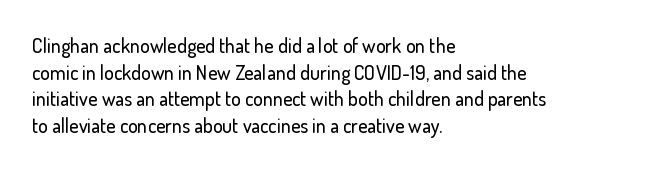
{"italic": "no", "underline": "no", "align": "left", "line_spacing": "normal", "line_spacing_ratio": 1.33, "letter_spacing": "normal", "letter_spacing_em": 0.0, "glyph_px": 20}
